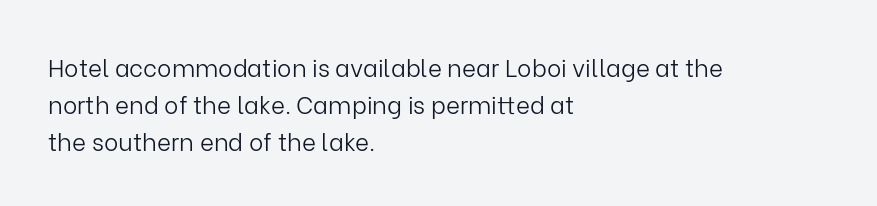
Q: Is the text bold? A: No.
Q: Is the text italic (slanted)? A: No, it is upright.
Q: Is the text underlined? A: No.
Q: How is the paragraph aligned? A: Left-aligned.
Q: Is the spacing between letters normal or unusually wide? A: Normal.
Q: Is the spacing between lines tight, normal or loose? A: Normal.
